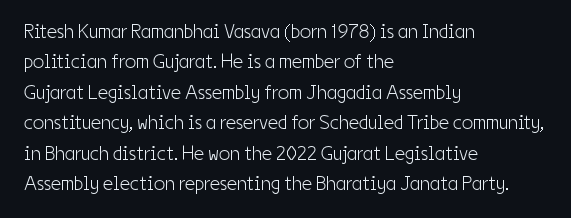
Q: Is the text bold? A: No.
Q: Is the text italic (slanted)? A: No, it is upright.
Q: Is the text underlined? A: No.
Q: How is the paragraph aligned? A: Left-aligned.
Q: Is the spacing between letters normal or unusually wide? A: Normal.
Q: Is the spacing between lines tight, normal or loose? A: Normal.
